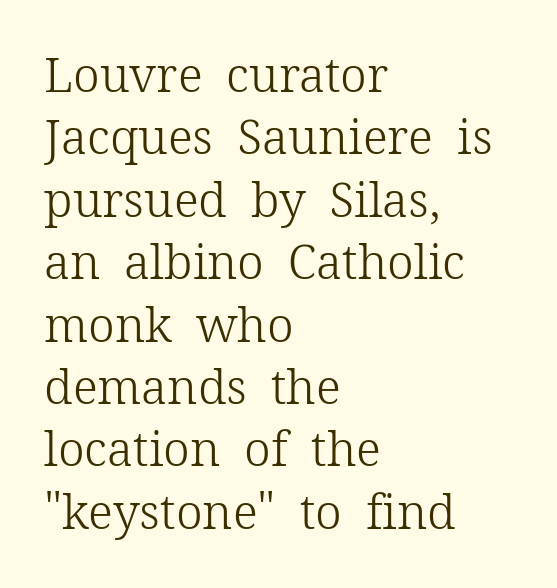
Q: Is the text bold? A: No.
Q: Is the text italic (slanted)? A: No, it is upright.
Q: Is the typeface a serif or a sans-serif typeface? A: Serif.
Q: Is the text underlined? A: No.
Q: How is the paragraph aligned? A: Left-aligned.
Q: Is the spacing between letters normal or unusually wide? A: Normal.
Q: Is the spacing between lines tight, normal or loose? A: Normal.
Q: Width (condensed, normal, or wide)? A: Normal.
Q: Stroke contrast? A: Low.
Q: x-height? A: Medium.
Q: Monospaced? A: No.
